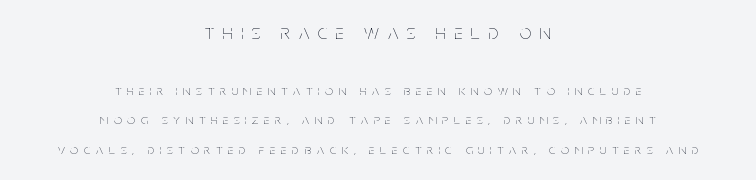
Plain, unruled lines of type. Substantial extra tracking has been applied to these lines. The typesetting does not lean heavy: it is not bold. It's the straight-up-and-down kind of type. The block of text is sparse from top to bottom, with ample space between rows.
